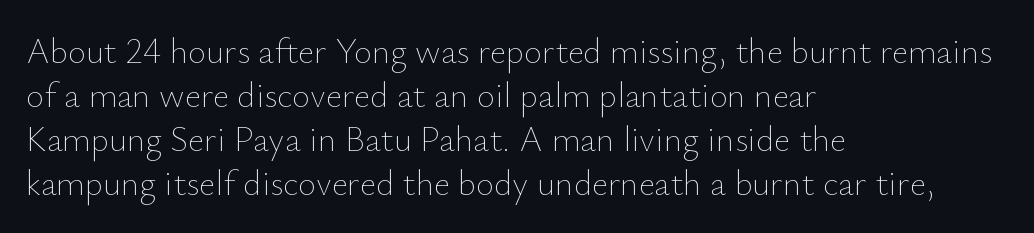
Compared with a typical body face, this is equally light or lighter still. The line texture is even and compact thanks to regular tracking. Underlining? Definitely not there. The passage is arranged the way most books set body copy — flush left. Whoever set this chose a conventional vertical rhythm. Do the characters align in a grid? No, the font is proportional.
